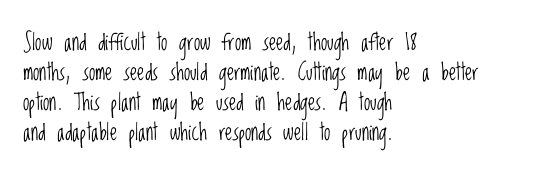
The image shows 23 px text type, upright; set left-aligned, normal line spacing (1.31x), normal letter spacing, not underlined.
